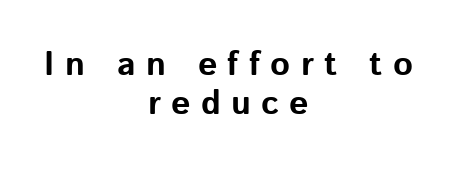
Tall strokes in this sample are plumb rather than angled. You could not count columns in this text — the font is proportionally spaced. This sample is center-justified, so both line endings float freely. Bold? Absolutely — the strokes are thick and heavy. The baseline area is clear.
